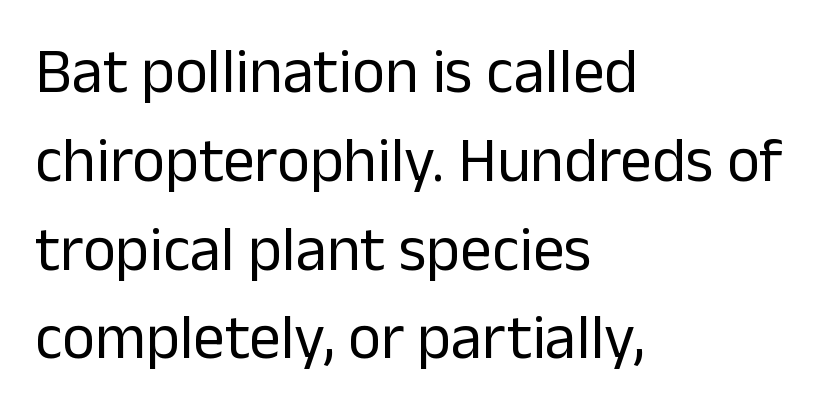
Q: Is the text bold? A: No.
Q: Is the text italic (slanted)? A: No, it is upright.
Q: Is the typeface a serif or a sans-serif typeface? A: Sans-serif.
Q: Is the text underlined? A: No.
Q: How is the paragraph aligned? A: Left-aligned.
Q: Is the spacing between letters normal or unusually wide? A: Normal.
Q: Is the spacing between lines tight, normal or loose? A: Normal.
Q: Width (condensed, normal, or wide)? A: Normal.
Q: Stroke contrast? A: Low.
Q: x-height? A: Medium.
Q: Monospaced? A: No.
